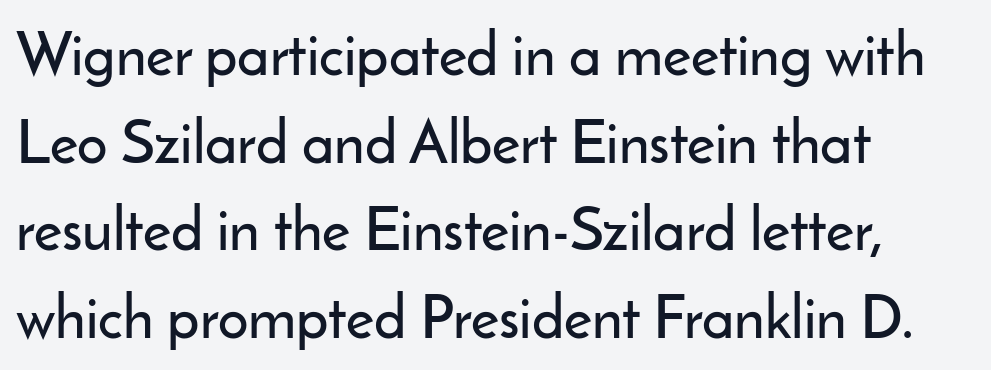
{"serif": "no", "italic": "no", "width": "normal", "stroke_contrast": "low", "x_height": "small", "monospaced": "no", "underline": "no", "align": "left", "line_spacing": "normal", "line_spacing_ratio": 1.46, "letter_spacing": "normal", "letter_spacing_em": 0.0, "glyph_px": 60}
